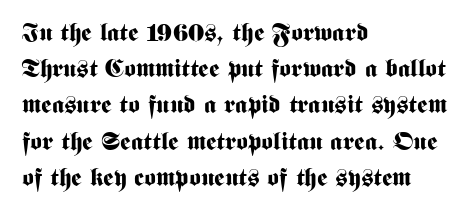
Typesetter's note: full bold, strokes at maximum text heaviness. Rendered with straight, roman letterforms. The line-height multiplier appears to be the usual default. Words appear dense and cohesive because spacing is normal. A student would call this left alignment; a typographer would say flush left, rag right. The baseline area is clear.
